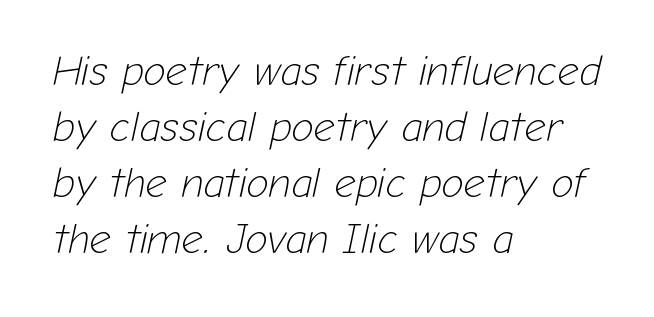
Q: Is the text bold? A: No.
Q: Is the text italic (slanted)? A: Yes, it leans right by about 12 degrees.
Q: Is the text underlined? A: No.
Q: How is the paragraph aligned? A: Left-aligned.
Q: Is the spacing between letters normal or unusually wide? A: Normal.
Q: Is the spacing between lines tight, normal or loose? A: Normal.
Q: Width (condensed, normal, or wide)? A: Normal.
Q: Stroke contrast? A: Low.
Q: x-height? A: Medium.
Q: Monospaced? A: No.
